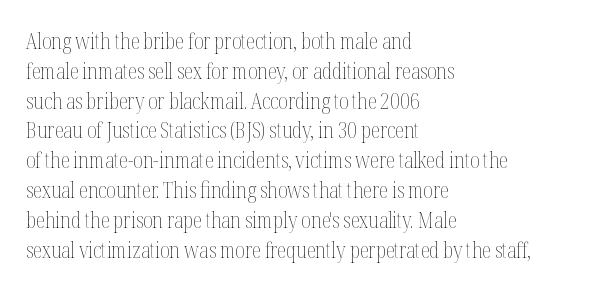
{"italic": "no", "bold": "no", "underline": "no", "align": "left", "line_spacing": "normal", "line_spacing_ratio": 1.42, "letter_spacing": "normal", "letter_spacing_em": 0.0, "glyph_px": 21}
